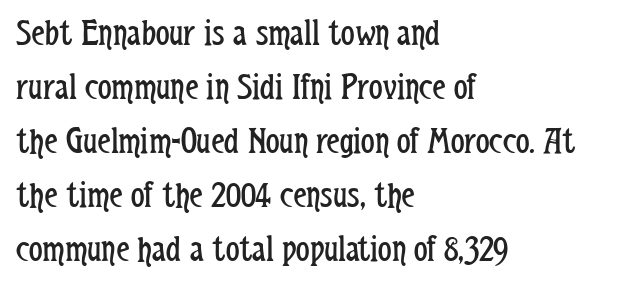
{"serif": "no", "italic": "no", "bold": "no", "weight": "regular", "width": "condensed", "stroke_contrast": "low", "x_height": "medium", "monospaced": "no", "underline": "no", "align": "left", "line_spacing": "normal", "line_spacing_ratio": 1.42, "letter_spacing": "normal", "letter_spacing_em": 0.0, "glyph_px": 38}
